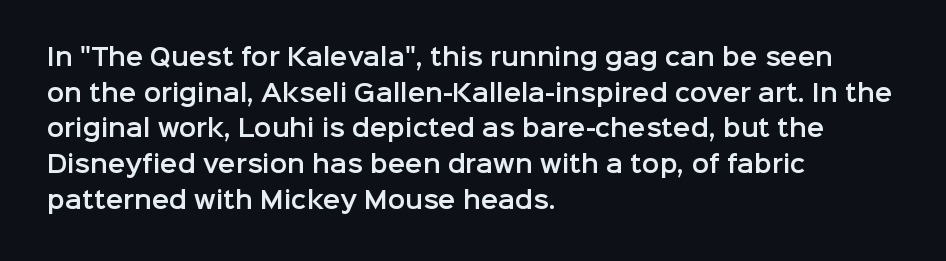
Every row of glyphs begins at an identical x-position on the left. The passage shown has conventional tracking throughout. A typesetter would mark this as roman, not italic. Letters rest on an invisible, unmarked baseline. In terms of leading, this rendering sits right in the middle.
